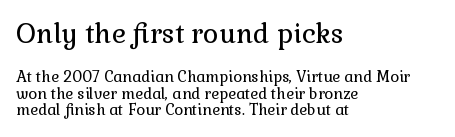
The image shows 27 px text type, upright; set left-aligned, tight line spacing (1.1x), normal letter spacing, not underlined; the first (top) block is 1.8x larger.
